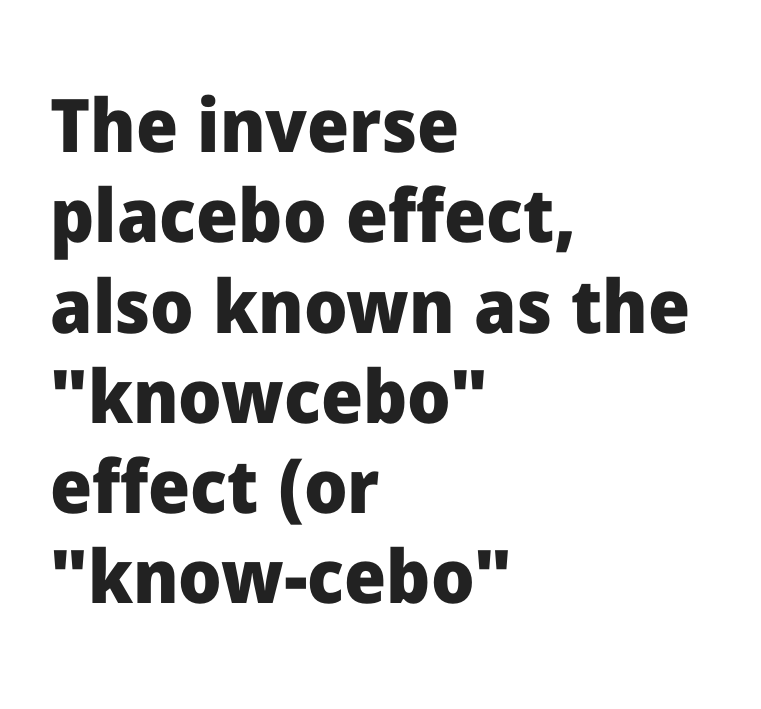
Q: Is the text bold? A: Yes.
Q: Is the text italic (slanted)? A: No, it is upright.
Q: Is the typeface a serif or a sans-serif typeface? A: Sans-serif.
Q: Is the text underlined? A: No.
Q: How is the paragraph aligned? A: Left-aligned.
Q: Is the spacing between letters normal or unusually wide? A: Normal.
Q: Width (condensed, normal, or wide)? A: Normal.
Q: Stroke contrast? A: Low.
Q: x-height? A: Medium.
Q: Monospaced? A: No.
